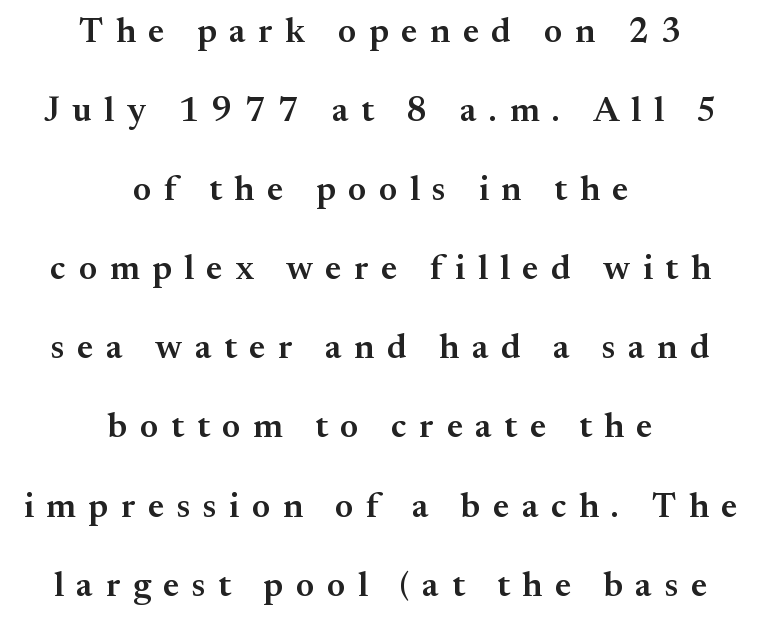
Q: Is the text bold? A: Semi-bold.
Q: Is the text italic (slanted)? A: No, it is upright.
Q: Is the typeface a serif or a sans-serif typeface? A: Serif.
Q: Is the text underlined? A: No.
Q: How is the paragraph aligned? A: Centered.
Q: Is the spacing between letters normal or unusually wide? A: Unusually wide.
Q: Is the spacing between lines tight, normal or loose? A: Loose.
Q: Width (condensed, normal, or wide)? A: Normal.
Q: Stroke contrast? A: Medium.
Q: x-height? A: Small.
Q: Monospaced? A: No.
